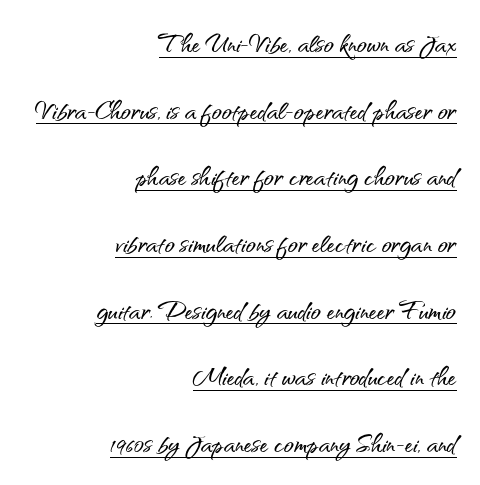
This rendering leaves character spacing at its baseline value. Letterform terminals end flat and unadorned throughout the passage. In designer terms, the underline attribute is active on this setting. The passage is arranged like a letterhead date or caption credit — flush right. The passage shown is typed in a proportional face where columns would drift.
